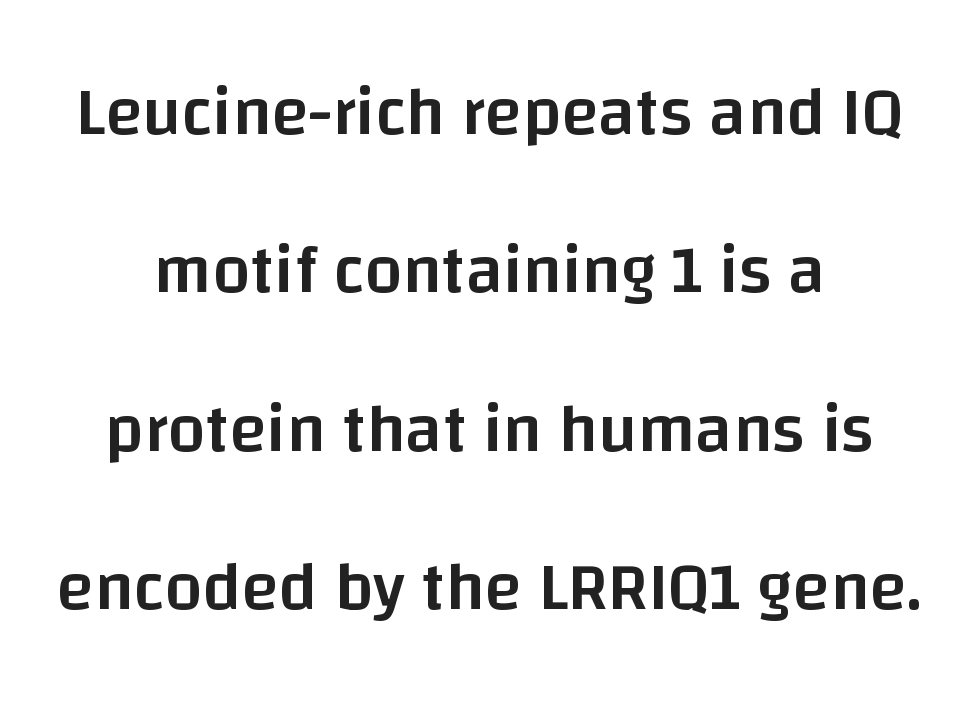
Leftover space on each line is divided equally before and after the words. Quick note: underline off. This sample uses an upright cut, with every glyph sitting square on the baseline. The passage shown is typed in a proportional face where columns would drift. Widely set lines give the paragraph a tall, airy silhouette.
